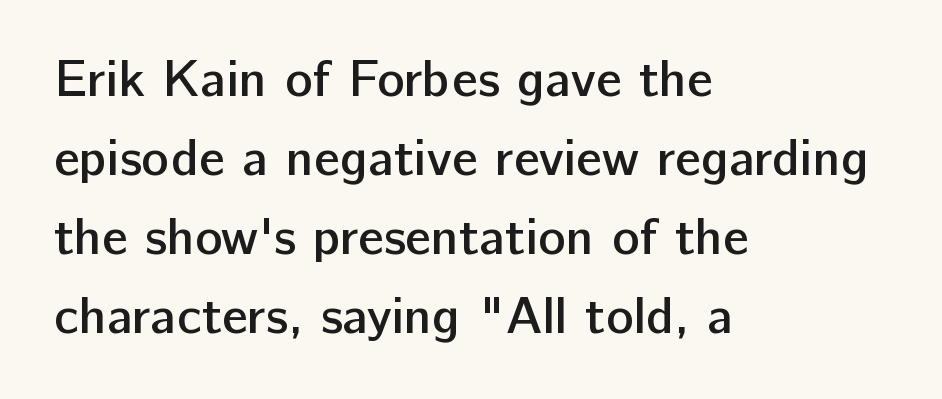
{"serif": "no", "italic": "no", "bold": "semi", "weight": "semibold", "width": "normal", "stroke_contrast": "low", "x_height": "medium", "monospaced": "no", "underline": "no", "align": "left", "line_spacing": "normal", "line_spacing_ratio": 1.52, "letter_spacing": "normal", "letter_spacing_em": 0.0, "glyph_px": 52}
